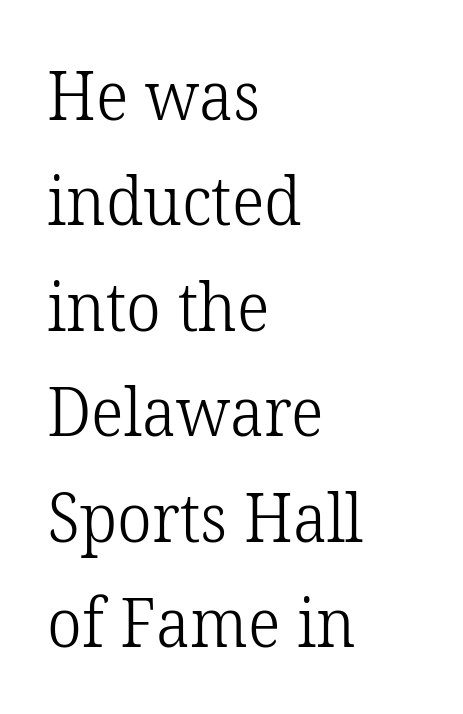
Q: Is the text bold? A: No.
Q: Is the text italic (slanted)? A: No, it is upright.
Q: Is the typeface a serif or a sans-serif typeface? A: Serif.
Q: Is the text underlined? A: No.
Q: How is the paragraph aligned? A: Left-aligned.
Q: Is the spacing between letters normal or unusually wide? A: Normal.
Q: Is the spacing between lines tight, normal or loose? A: Normal.
Q: Width (condensed, normal, or wide)? A: Normal.
Q: Stroke contrast? A: Low.
Q: x-height? A: Medium.
Q: Monospaced? A: No.
